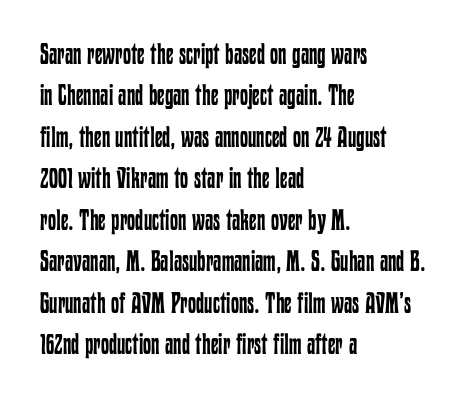
The image shows 29 px regular-weight, condensed type, upright; set left-aligned, normal line spacing (1.43x), normal letter spacing, not underlined; low stroke contrast and a medium x-height.
